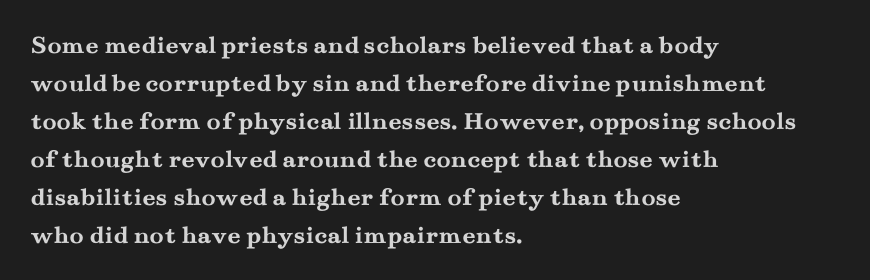
Q: Is the text bold? A: Yes.
Q: Is the text italic (slanted)? A: No, it is upright.
Q: Is the text underlined? A: No.
Q: How is the paragraph aligned? A: Left-aligned.
Q: Is the spacing between letters normal or unusually wide? A: Normal.
Q: Is the spacing between lines tight, normal or loose? A: Normal.
